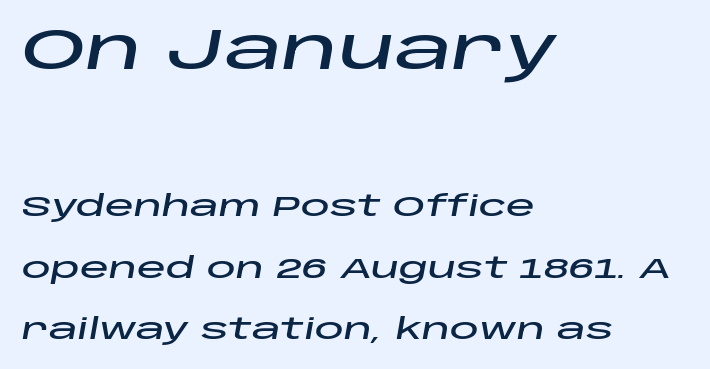
Q: Is the text italic (slanted)? A: Yes, it leans right by about 10 degrees.
Q: Is the text underlined? A: No.
Q: How is the paragraph aligned? A: Left-aligned.
Q: Is the spacing between letters normal or unusually wide? A: Normal.
Q: Is the spacing between lines tight, normal or loose? A: Loose.
Q: Which block of text is set in a larger size, the first (top) or the second (bottom)? A: The first (top) one.
Q: Width (condensed, normal, or wide)? A: Wide.
Q: Stroke contrast? A: Low.
Q: x-height? A: Large.
Q: Monospaced? A: No.
